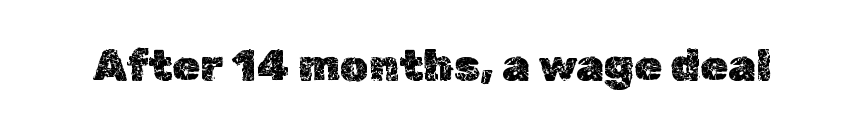
{"italic": "no", "width": "normal", "x_height": "medium", "monospaced": "no", "underline": "no", "letter_spacing": "normal", "letter_spacing_em": 0.0, "glyph_px": 45}
